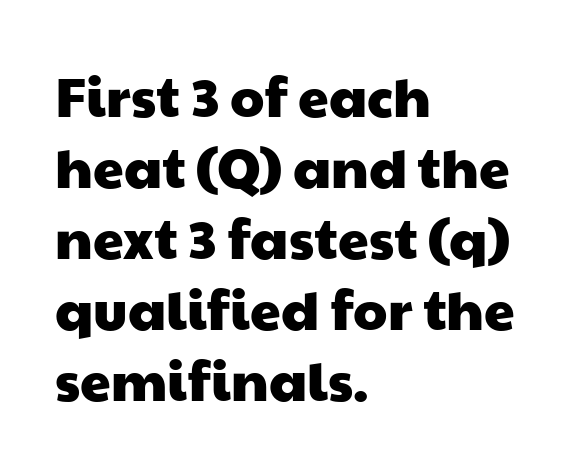
These lines keep a tight, regular rhythm from letter to letter. The line-height multiplier appears to be the usual default. Rule under the text: the space is simply empty. Nothing sits at the stroke ends, so this counts as sans-serif.
